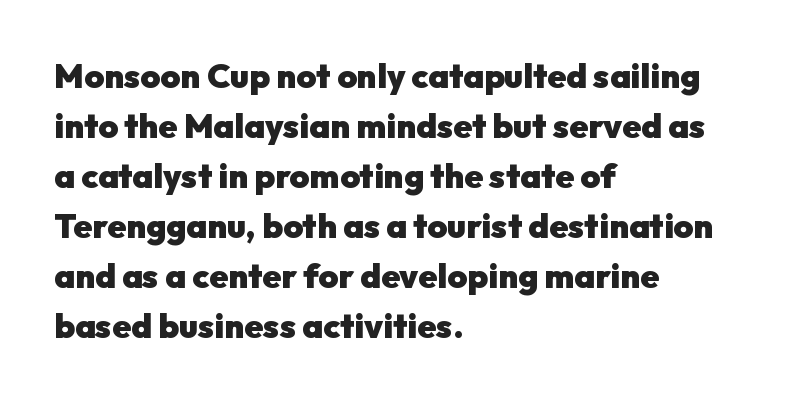
The letters sit at their default tracking, neither squeezed nor spread. Leading: standard. The type family on display is of the sans-serif kind. In terms of posture, this sample is upright.
